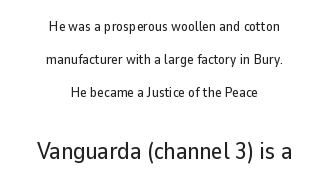
You could fit nearly another row in the gap between these rows. This sample is center-justified, so both line endings float freely. Words appear dense and cohesive because spacing is normal. When letters stand straight like this, we call the style roman or upright.
